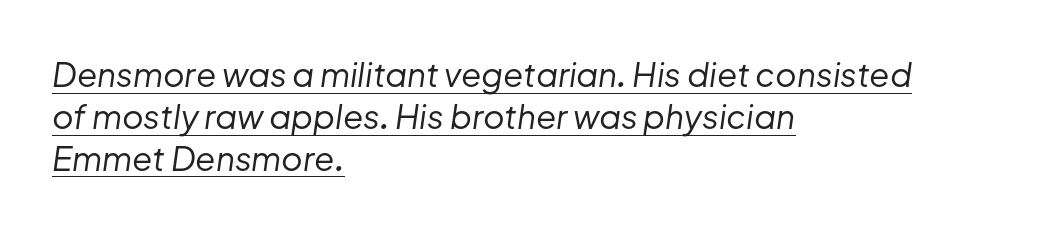
The image shows 33 px regular-weight type, italic (leaning right); set left-aligned, normal line spacing (1.27x), normal letter spacing, underlined; low stroke contrast and a medium x-height.
